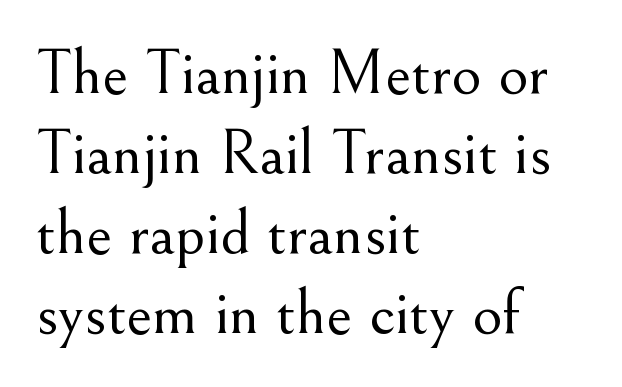
The image shows 65 px light serif type, upright; set left-aligned, line spacing 1.23x, normal letter spacing, not underlined; medium stroke contrast and a small x-height.
